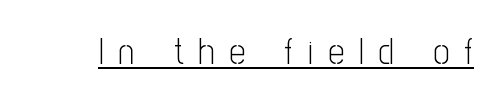
{"serif": "no", "italic": "no", "bold": "no", "weight": "light", "width": "condensed", "stroke_contrast": "low", "x_height": "medium", "monospaced": "no", "underline": "yes", "letter_spacing": "wide", "letter_spacing_em": 0.42, "glyph_px": 36}
